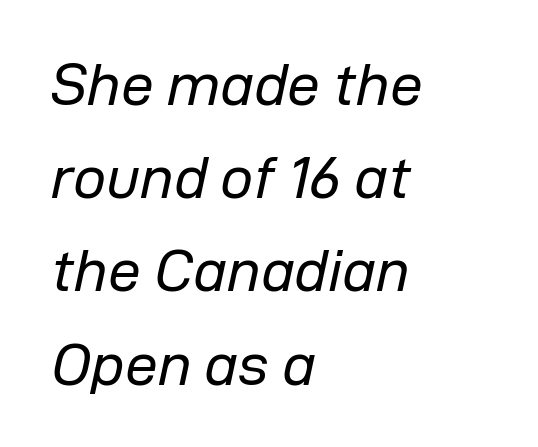
Tracking value appears to be zero — textbook default spacing. A typesetter would call this proportional, since set widths differ per character. Bold? No — there's no thickening of the strokes. What's the leading like? Ordinary, nothing unusual.
